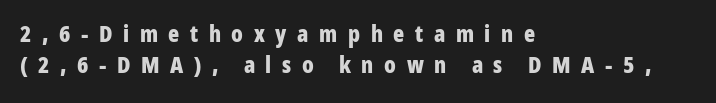
The paragraph shown leans on its left margin. Just letters on the line, the space beneath them empty. Look at the tracking — it's clearly loosened, letters drifting apart. Compared with an ordinary text face, these strokes are far heavier — a full bold. The lines sit at an ordinary, default distance from one another.
